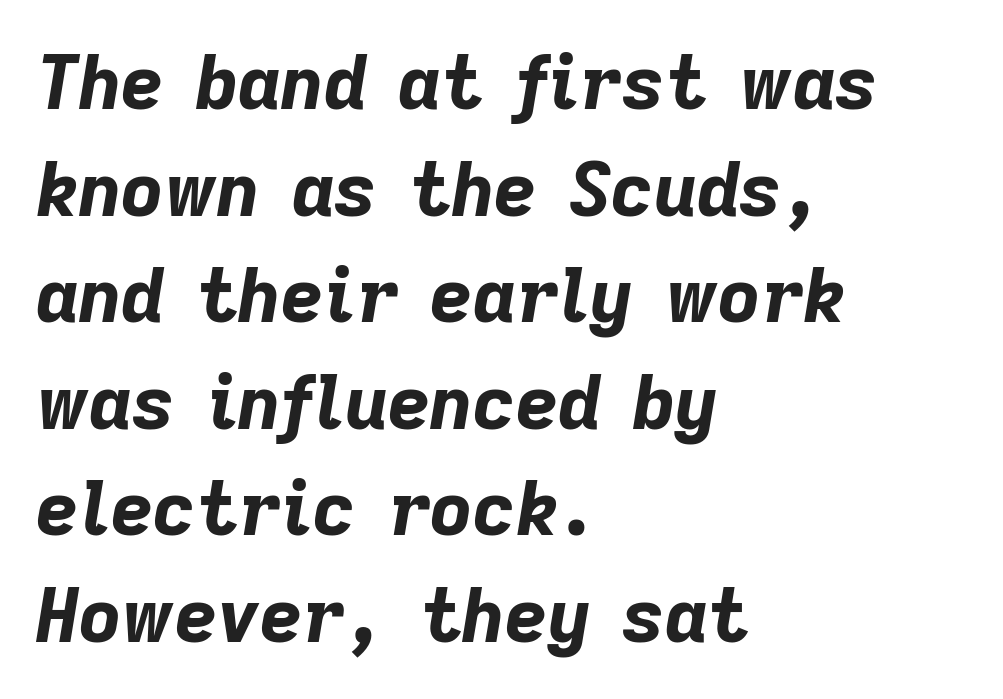
Q: Is the text bold? A: Yes.
Q: Is the text italic (slanted)? A: Yes, it leans right by about 9 degrees.
Q: Is the text underlined? A: No.
Q: How is the paragraph aligned? A: Left-aligned.
Q: Is the spacing between letters normal or unusually wide? A: Normal.
Q: Is the spacing between lines tight, normal or loose? A: Normal.
Q: Width (condensed, normal, or wide)? A: Normal.
Q: Stroke contrast? A: Low.
Q: x-height? A: Medium.
Q: Monospaced? A: No.
